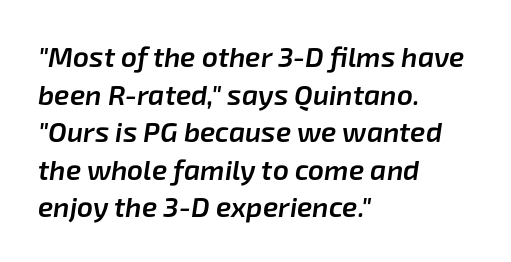
The image shows 28 px semibold type, italic (leaning right); set left-aligned, normal line spacing (1.34x), normal letter spacing, not underlined; low stroke contrast and a medium x-height.
